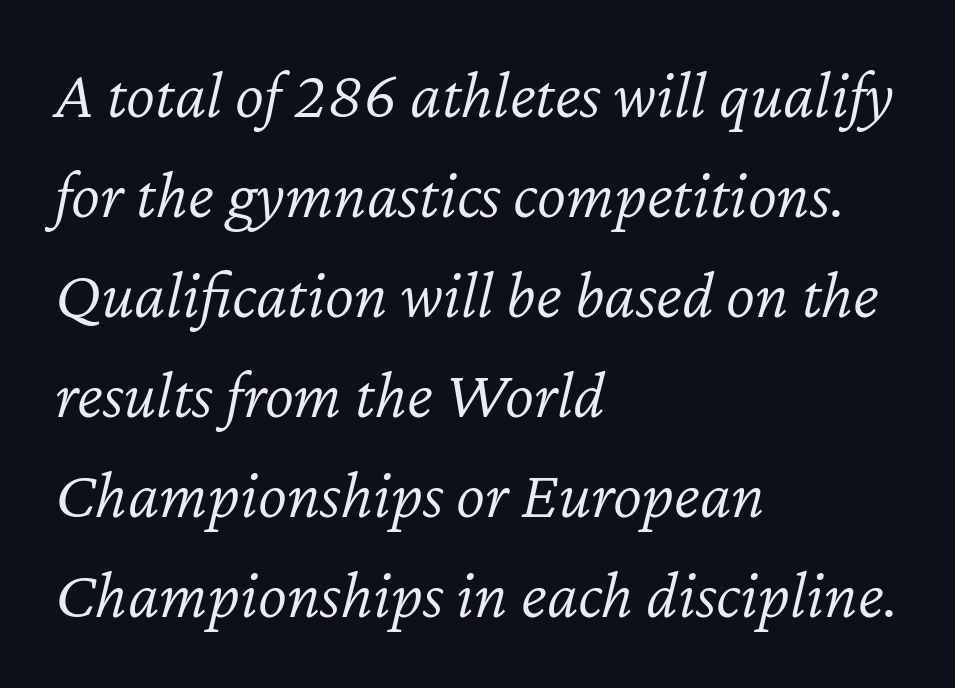
Q: Is the text bold? A: No.
Q: Is the text italic (slanted)? A: Yes, it leans right by about 12 degrees.
Q: Is the text underlined? A: No.
Q: How is the paragraph aligned? A: Left-aligned.
Q: Is the spacing between letters normal or unusually wide? A: Normal.
Q: Is the spacing between lines tight, normal or loose? A: Normal.
Q: Width (condensed, normal, or wide)? A: Normal.
Q: Stroke contrast? A: Low.
Q: x-height? A: Medium.
Q: Monospaced? A: No.
